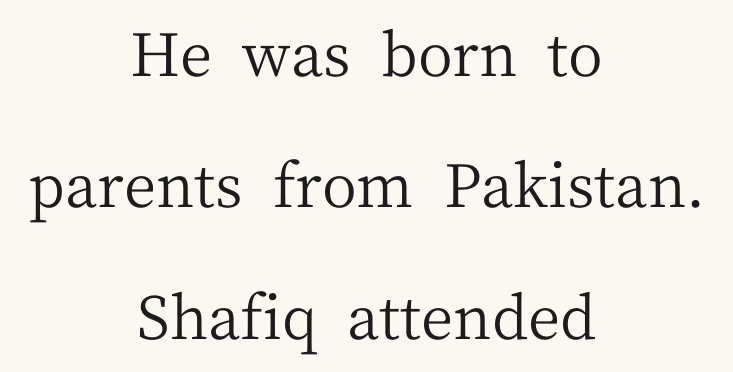
Q: Is the text bold? A: No.
Q: Is the text italic (slanted)? A: No, it is upright.
Q: Is the typeface a serif or a sans-serif typeface? A: Serif.
Q: Is the text underlined? A: No.
Q: How is the paragraph aligned? A: Centered.
Q: Is the spacing between letters normal or unusually wide? A: Normal.
Q: Is the spacing between lines tight, normal or loose? A: Loose.
Q: Width (condensed, normal, or wide)? A: Normal.
Q: Stroke contrast? A: Medium.
Q: x-height? A: Medium.
Q: Monospaced? A: No.
